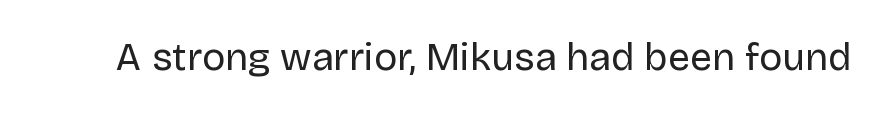
Q: Is the text bold? A: No.
Q: Is the text italic (slanted)? A: No, it is upright.
Q: Is the typeface a serif or a sans-serif typeface? A: Sans-serif.
Q: Is the text underlined? A: No.
Q: Is the spacing between letters normal or unusually wide? A: Normal.
Q: Width (condensed, normal, or wide)? A: Normal.
Q: Stroke contrast? A: Low.
Q: x-height? A: Large.
Q: Monospaced? A: No.
